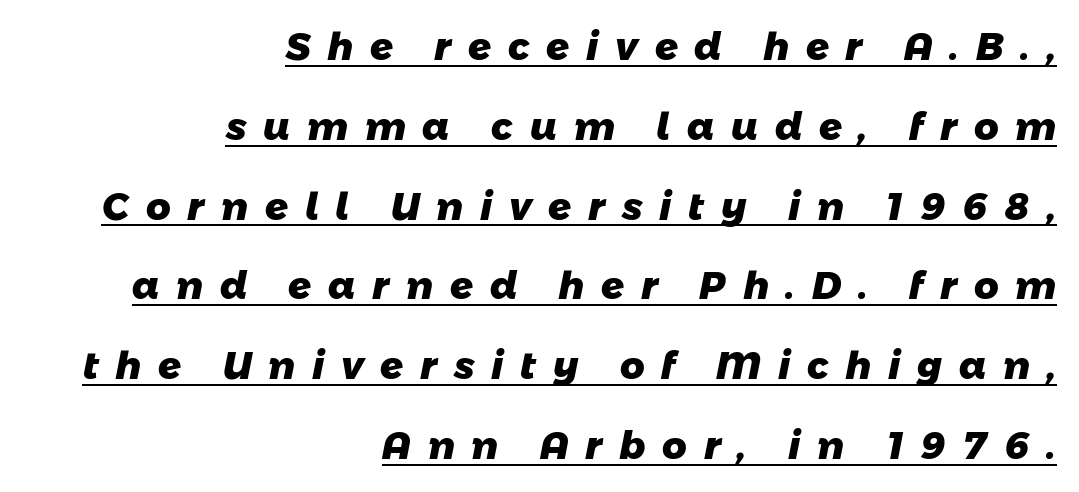
The image shows 38 px heavy sans-serif type; set right-aligned, loose line spacing (2.1x), unusually wide letter spacing (+0.44 em), underlined; low stroke contrast and a medium x-height.
